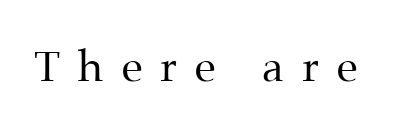
On a weight scale, this lands at 450 or below. The horizontal fit of the characters is loose and conspicuously gappy. Posture: vertical. Character widths vary here, with narrow letters taking less room than wide ones. Words float on clear page, feet unadorned. Does the type have serifs? Yes, each stem ends in a small foot.
